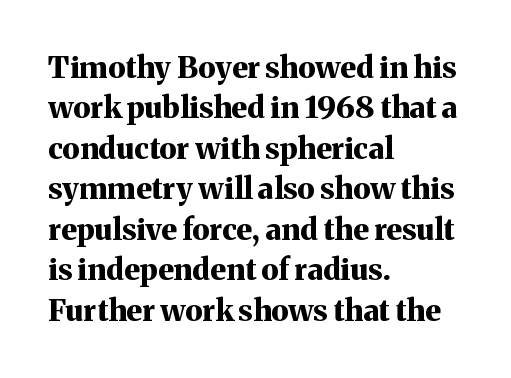
Q: Is the text bold? A: Yes.
Q: Is the text italic (slanted)? A: No, it is upright.
Q: Is the typeface a serif or a sans-serif typeface? A: Serif.
Q: Is the text underlined? A: No.
Q: How is the paragraph aligned? A: Left-aligned.
Q: Is the spacing between letters normal or unusually wide? A: Normal.
Q: Is the spacing between lines tight, normal or loose? A: Normal.
Q: Width (condensed, normal, or wide)? A: Normal.
Q: Stroke contrast? A: Medium.
Q: x-height? A: Medium.
Q: Monospaced? A: No.
